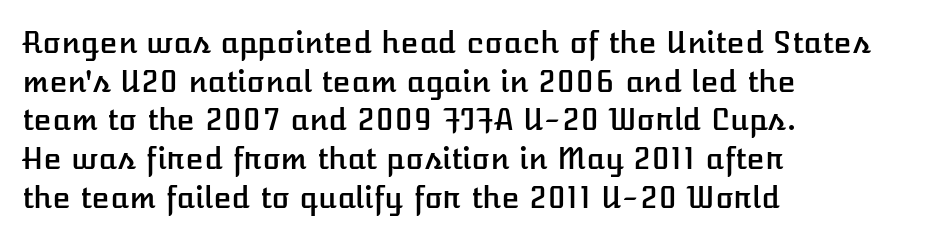
Q: Is the text italic (slanted)? A: No, it is upright.
Q: Is the text underlined? A: No.
Q: How is the paragraph aligned? A: Left-aligned.
Q: Is the spacing between letters normal or unusually wide? A: Normal.
Q: Is the spacing between lines tight, normal or loose? A: Normal.
Q: Width (condensed, normal, or wide)? A: Normal.
Q: Stroke contrast? A: Low.
Q: x-height? A: Medium.
Q: Monospaced? A: No.
